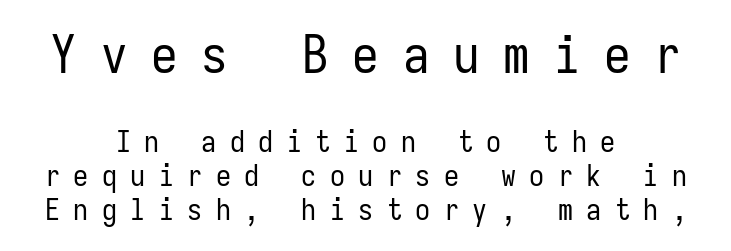
Q: Is the text bold? A: No.
Q: Is the text italic (slanted)? A: No, it is upright.
Q: Is the typeface a serif or a sans-serif typeface? A: Sans-serif.
Q: Is the text underlined? A: No.
Q: How is the paragraph aligned? A: Centered.
Q: Is the spacing between letters normal or unusually wide? A: Unusually wide.
Q: Is the spacing between lines tight, normal or loose? A: Tight.
Q: Which block of text is set in a larger size, the first (top) or the second (bottom)? A: The first (top) one.
Q: Width (condensed, normal, or wide)? A: Condensed.
Q: Stroke contrast? A: Low.
Q: x-height? A: Medium.
Q: Monospaced? A: Yes.
